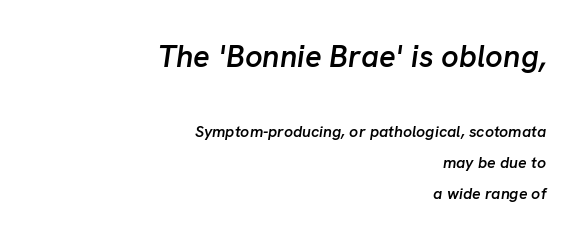
The image shows 31 px semibold type, italic (leaning right); set right-aligned, loose line spacing (1.94x), normal letter spacing, not underlined; the first (top) block is 1.94x larger; low stroke contrast and a medium x-height.
